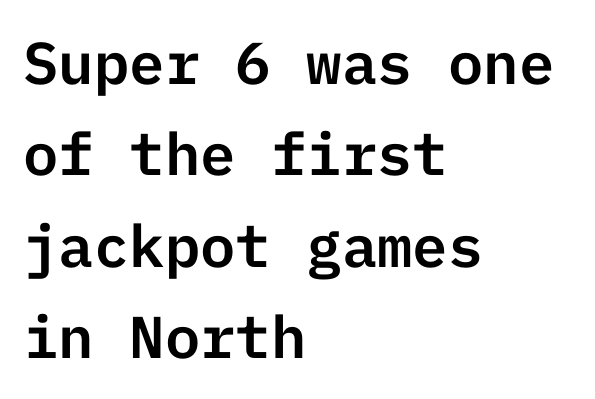
The image shows 59 px sans-serif type, upright; set left-aligned, normal line spacing (1.55x), normal letter spacing, not underlined; low stroke contrast and a medium x-height.
